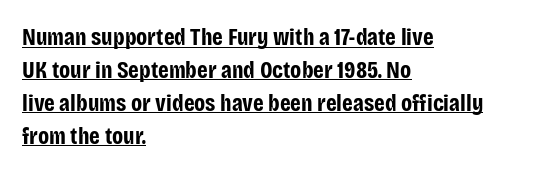
Each line starts at the same left margin while the right side varies. Designer's note — italics off, roman on. A normal amount of white space separates one row of letters from the next. Caption: standard tracking, unaltered. Set as a true bold cut, around the 700 mark. Compared with undecorated copy, this sample adds a rule below the words.
